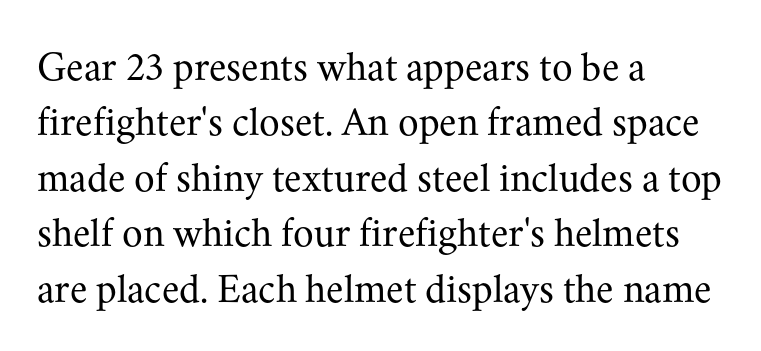
{"serif": "yes", "italic": "no", "bold": "no", "weight": "regular", "width": "normal", "stroke_contrast": "medium", "x_height": "small", "monospaced": "no", "underline": "no", "align": "left", "line_spacing": "normal", "line_spacing_ratio": 1.32, "letter_spacing": "normal", "letter_spacing_em": 0.0, "glyph_px": 42}
